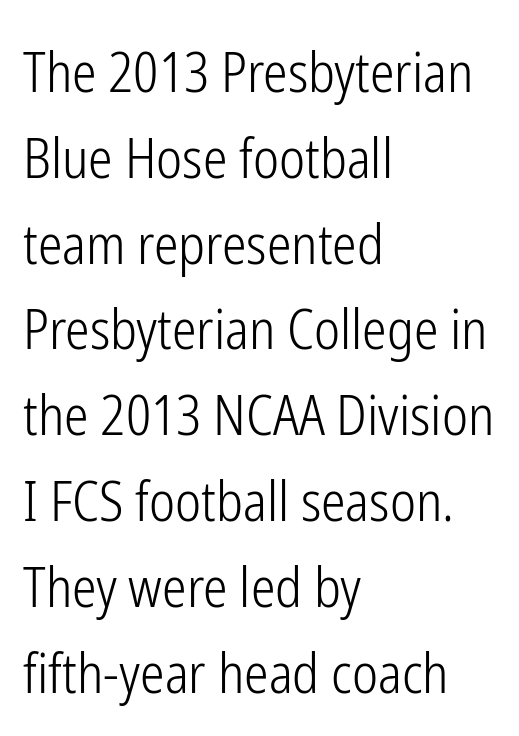
{"serif": "no", "italic": "no", "bold": "no", "weight": "light", "width": "condensed", "stroke_contrast": "low", "x_height": "medium", "monospaced": "no", "underline": "no", "align": "left", "line_spacing": "normal", "line_spacing_ratio": 1.56, "letter_spacing": "normal", "letter_spacing_em": 0.0, "glyph_px": 55}
